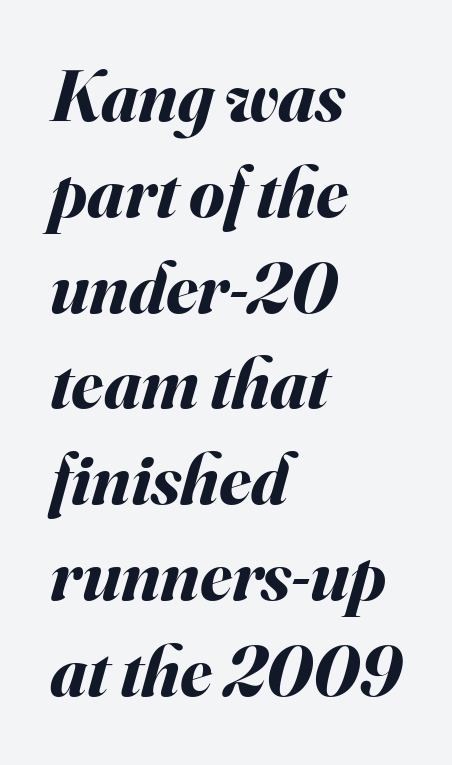
Q: Is the text bold? A: Yes.
Q: Is the text italic (slanted)? A: Yes, it leans right by about 16 degrees.
Q: Is the text underlined? A: No.
Q: How is the paragraph aligned? A: Left-aligned.
Q: Is the spacing between letters normal or unusually wide? A: Normal.
Q: Is the spacing between lines tight, normal or loose? A: Normal.
Q: Width (condensed, normal, or wide)? A: Normal.
Q: Stroke contrast? A: Medium.
Q: x-height? A: Small.
Q: Monospaced? A: No.
